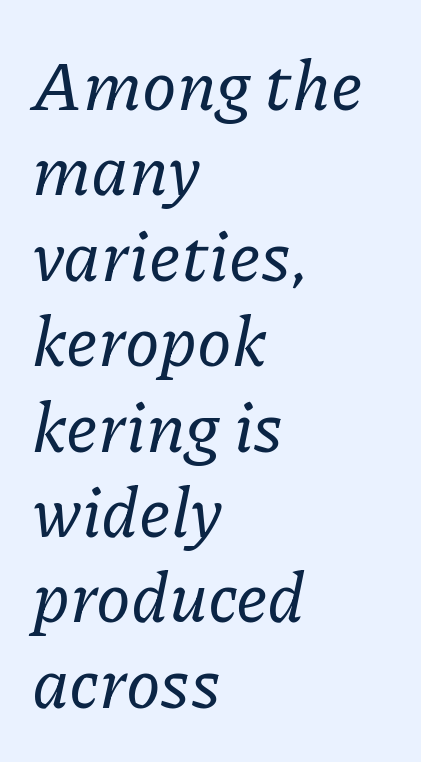
Q: Is the text italic (slanted)? A: Yes, it leans right by about 11 degrees.
Q: Is the typeface a serif or a sans-serif typeface? A: Serif.
Q: Is the text underlined? A: No.
Q: How is the paragraph aligned? A: Left-aligned.
Q: Is the spacing between letters normal or unusually wide? A: Normal.
Q: Width (condensed, normal, or wide)? A: Normal.
Q: Stroke contrast? A: Low.
Q: x-height? A: Medium.
Q: Monospaced? A: No.
